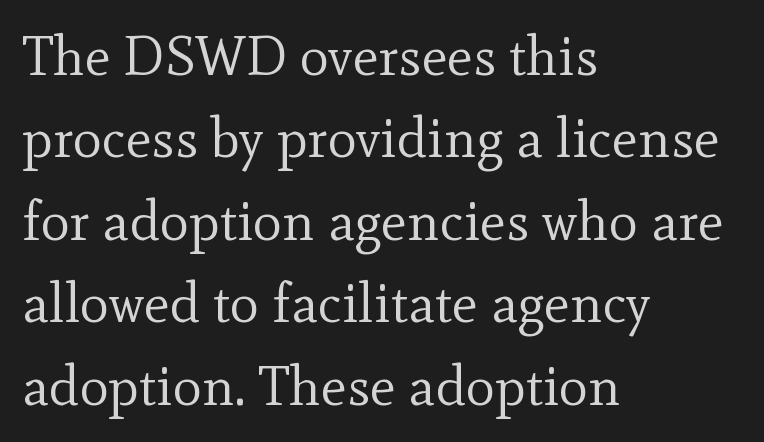
The image shows 55 px regular-weight serif type, upright; set left-aligned, normal line spacing (1.5x), normal letter spacing, not underlined; a small x-height.
